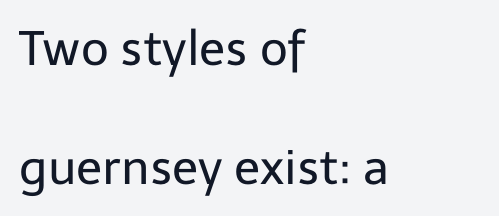
{"serif": "no", "italic": "no", "bold": "no", "weight": "regular", "width": "normal", "stroke_contrast": "low", "x_height": "medium", "monospaced": "no", "underline": "no", "align": "left", "line_spacing": "loose", "line_spacing_ratio": 2.47, "letter_spacing": "normal", "letter_spacing_em": 0.0, "glyph_px": 48}
